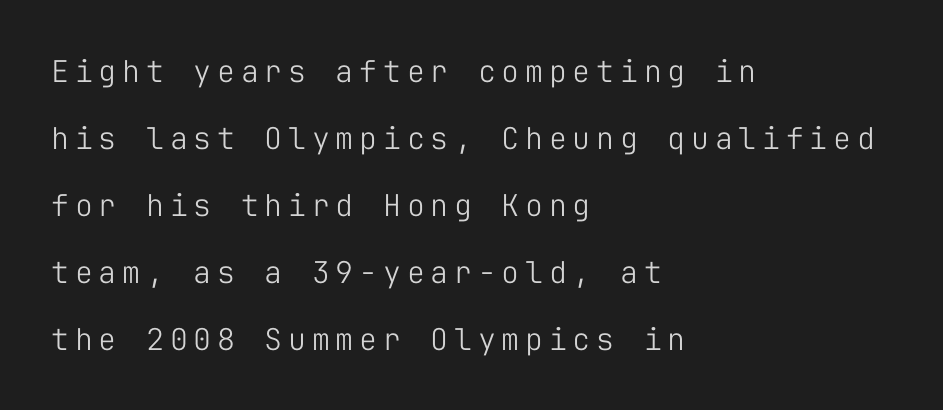
Does the leading feel generous? Absolutely, it's lavish. Examine the stroke ends and you'll find no serifs. Caption: face not bold, strokes unweighted. The space directly below the letters is spotless.
